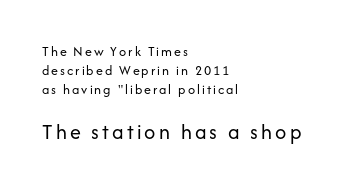
The image shows 22 px text type, upright; set left-aligned, normal line spacing (1.37x), not underlined; the second (bottom) block is 1.57x larger.
